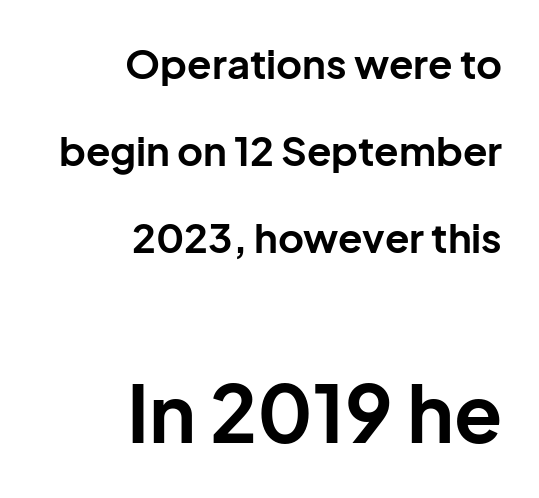
The image shows 79 px bold sans-serif type, upright; set right-aligned, loose line spacing (2.17x), normal letter spacing, not underlined; the second (bottom) block is 1.98x larger; low stroke contrast and a medium x-height.
